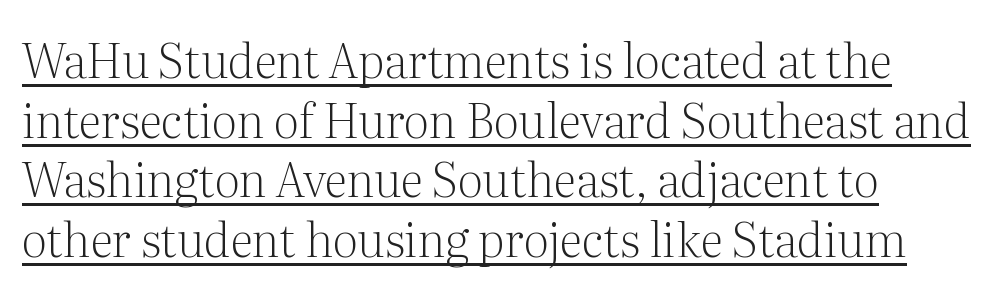
{"serif": "yes", "italic": "no", "bold": "no", "weight": "light", "width": "normal", "stroke_contrast": "medium", "x_height": "medium", "monospaced": "no", "underline": "yes", "line_spacing": "normal", "line_spacing_ratio": 1.27, "letter_spacing": "normal", "letter_spacing_em": 0.0, "glyph_px": 47}
